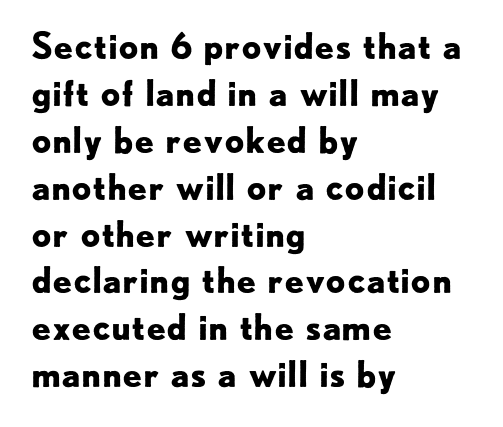
Q: Is the text bold? A: Yes.
Q: Is the text italic (slanted)? A: No, it is upright.
Q: Is the typeface a serif or a sans-serif typeface? A: Sans-serif.
Q: Is the text underlined? A: No.
Q: How is the paragraph aligned? A: Left-aligned.
Q: Is the spacing between letters normal or unusually wide? A: Normal.
Q: Is the spacing between lines tight, normal or loose? A: Normal.
Q: Width (condensed, normal, or wide)? A: Normal.
Q: Stroke contrast? A: Low.
Q: x-height? A: Small.
Q: Monospaced? A: No.
